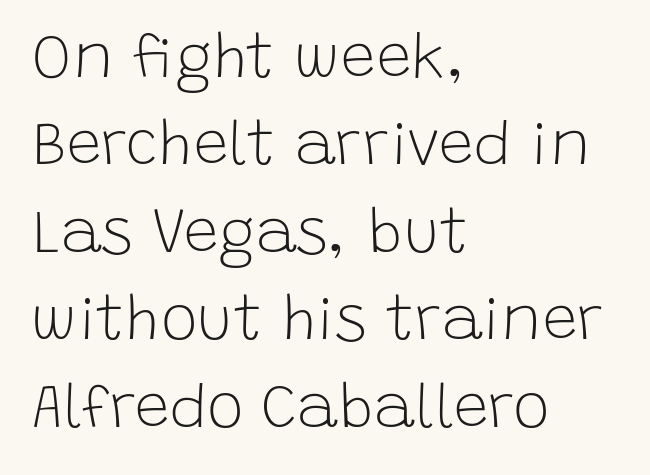
Vertically, the passage feels balanced, rows spaced as you'd expect. Weight: not bold — regular or lighter. Proportional: the letters do not fall into vertical columns. No extra tracking has been applied to these lines.
